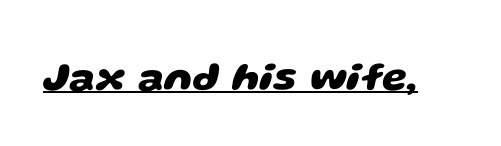
Is the letter spacing exaggerated? No — it looks like the ordinary default. The string is rendered with underlining switched on. Emphasis by weight is at full strength: bold. Check where the strokes stop: nothing finishes them off — pure sans.
